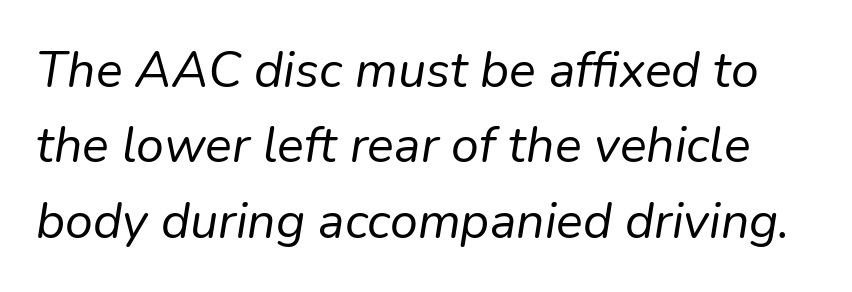
Character widths vary here, with narrow letters taking less room than wide ones. Is there much room between lines? A standard amount, neither cramped nor airy. Lines of text with bare space underneath. How are the letters spaced? Ordinarily, with no added tracking.
